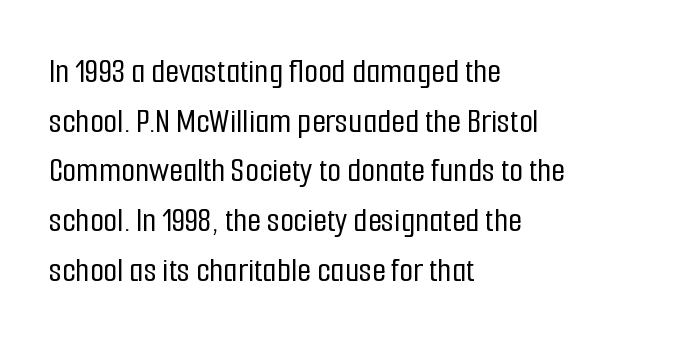
{"serif": "no", "italic": "no", "width": "condensed", "stroke_contrast": "low", "x_height": "medium", "monospaced": "no", "underline": "no", "align": "left", "line_spacing": "normal", "line_spacing_ratio": 1.38, "letter_spacing": "normal", "letter_spacing_em": 0.0, "glyph_px": 36}
